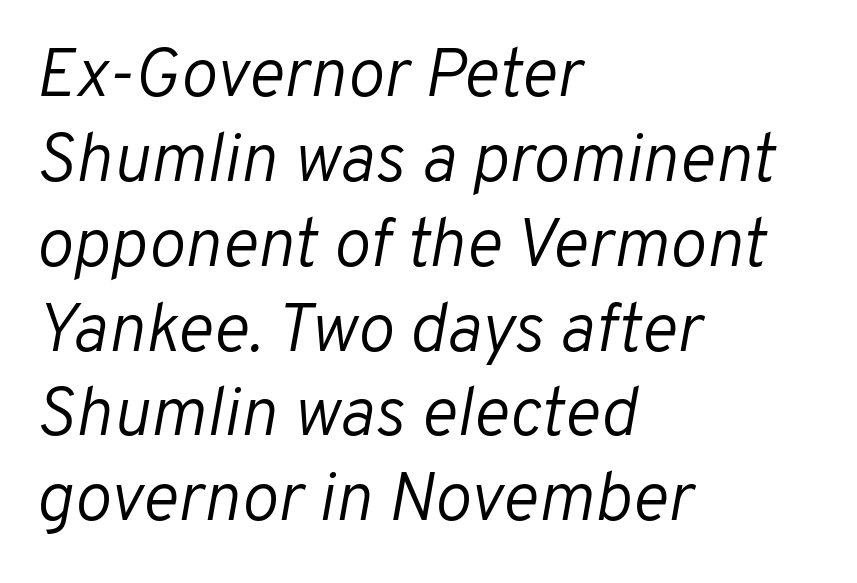
Q: Is the text bold? A: No.
Q: Is the text italic (slanted)? A: Yes, it leans right by about 10 degrees.
Q: Is the text underlined? A: No.
Q: How is the paragraph aligned? A: Left-aligned.
Q: Is the spacing between letters normal or unusually wide? A: Normal.
Q: Width (condensed, normal, or wide)? A: Normal.
Q: Stroke contrast? A: Low.
Q: x-height? A: Medium.
Q: Monospaced? A: No.
